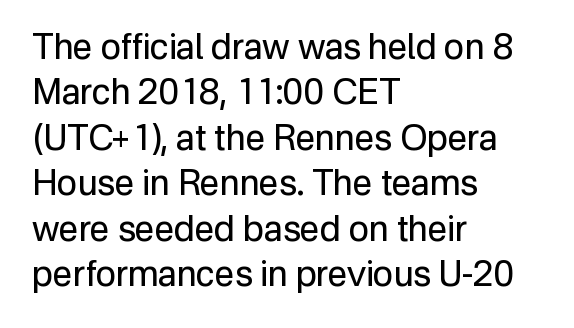
Vertical strokes here are truly vertical. A typesetter would label this face a sans. Character widths vary here, with narrow letters taking less room than wide ones. You could call the tracking neutral — neither tight nor loose. Weight: not bold — regular or lighter. Only glyphs here, with clear space below each row.
